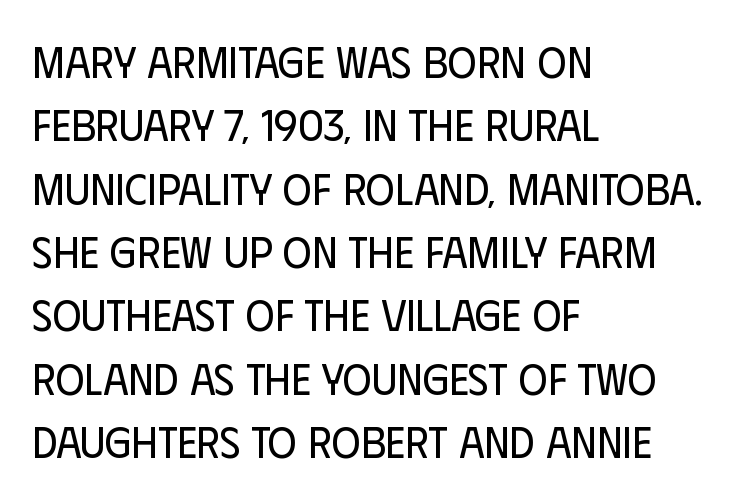
The setting favours the left margin, as ordinary paragraphs usually do. A bare baseline throughout the passage. Spacing verdict: proportional, widths tailored to each character. Counters stay open thanks to moderate or lighter strokes. Letterform terminals end flat and unadorned throughout the passage.
